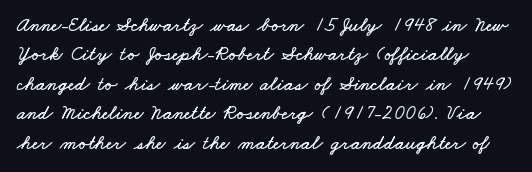
Q: Is the text underlined? A: No.
Q: Is the spacing between letters normal or unusually wide? A: Normal.
Q: Is the spacing between lines tight, normal or loose? A: Normal.
